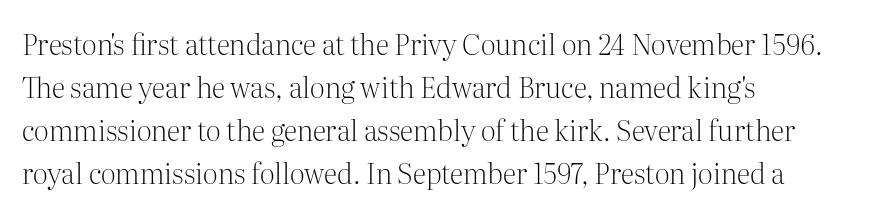
The image shows 28 px light serif type, upright; set left-aligned, normal line spacing (1.54x), normal letter spacing, not underlined; medium stroke contrast and a medium x-height.
